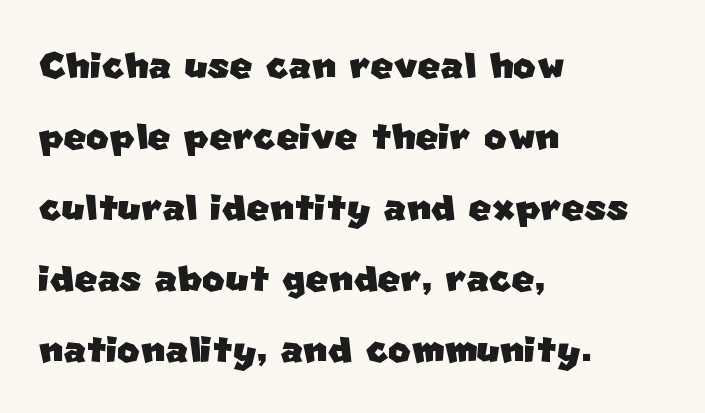
The image shows 49 px sans-serif type; set left-aligned, normal line spacing (1.45x), normal letter spacing, not underlined; low stroke contrast and a large x-height.
